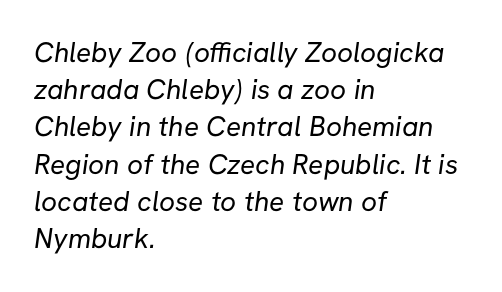
Q: Is the text bold? A: No.
Q: Is the typeface a serif or a sans-serif typeface? A: Sans-serif.
Q: Is the text underlined? A: No.
Q: How is the paragraph aligned? A: Left-aligned.
Q: Is the spacing between letters normal or unusually wide? A: Normal.
Q: Is the spacing between lines tight, normal or loose? A: Normal.
Q: Width (condensed, normal, or wide)? A: Normal.
Q: Stroke contrast? A: Low.
Q: x-height? A: Medium.
Q: Monospaced? A: No.
